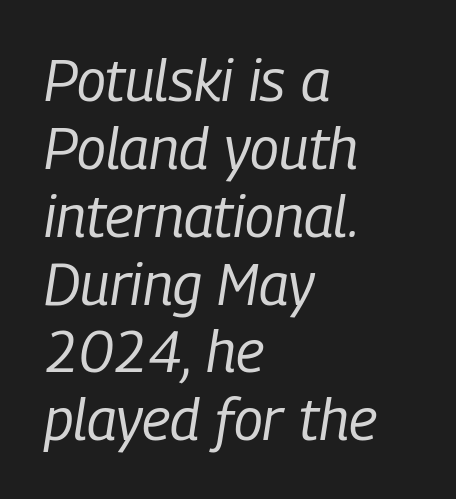
The image shows 58 px regular-weight, condensed type, italic (leaning right); set left-aligned, line spacing 1.17x, normal letter spacing, not underlined; low stroke contrast and a medium x-height.
